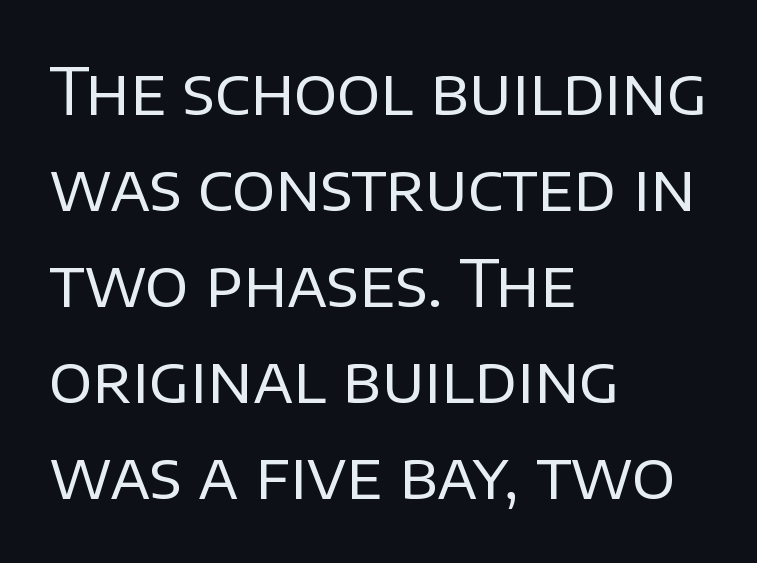
Does the type have serifs? No, each stem ends abruptly. The specimen omits any rule beneath the text block's lines. Students, observe: this is what conventionally led text looks like. Short note: letters normally spaced.
